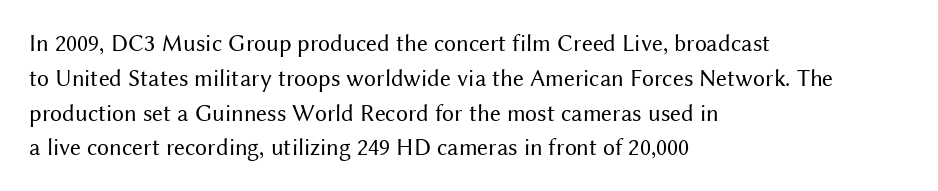
Summary of weight: not heavy and not bold. The passage shown stacks its lines at a standard gap. Upright lettering throughout. Tracking value appears to be zero — textbook default spacing.
